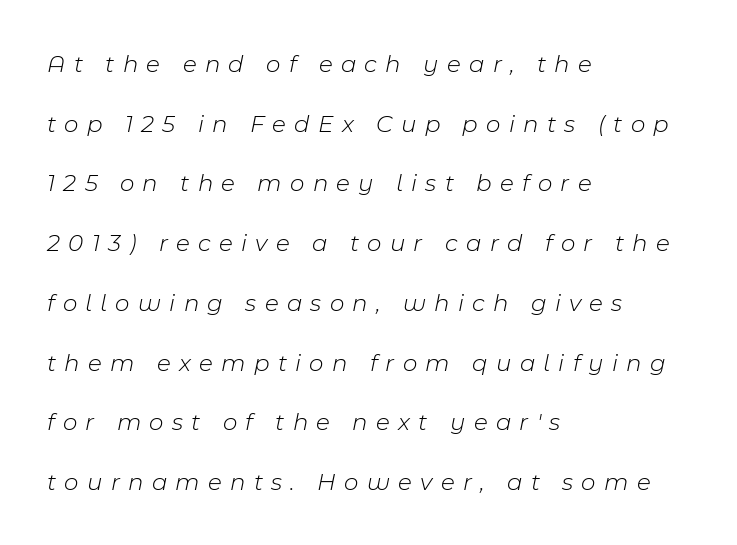
{"italic": "yes", "lean": "right", "slant_degrees": 11, "bold": "no", "underline": "no", "align": "left", "line_spacing": "loose", "line_spacing_ratio": 2.39, "letter_spacing": "wide", "letter_spacing_em": 0.33, "glyph_px": 25}
